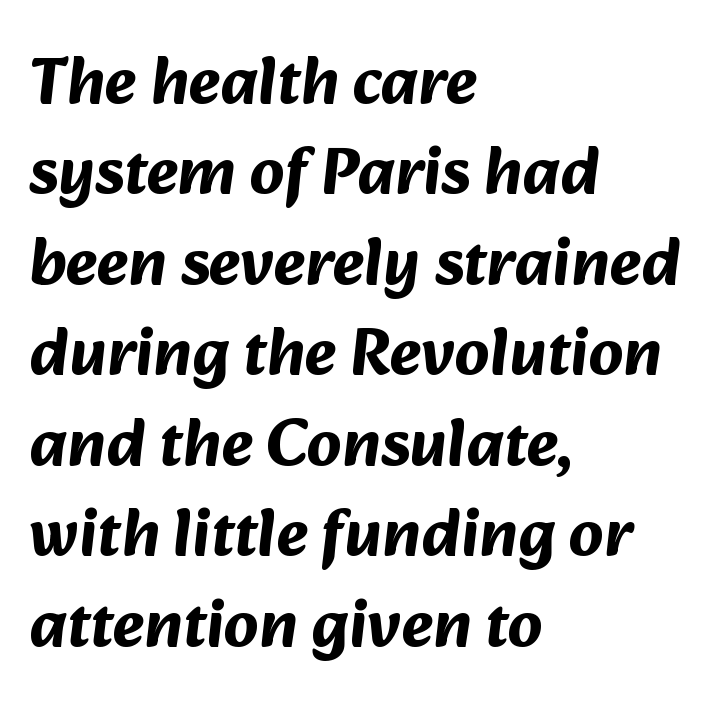
Vertical spacing — default. The letterforms sit shoulder to shoulder at normal distance. Think of a printed novel: that variable character pitch is what you see here. Chunky letters — that's bold for sure.
